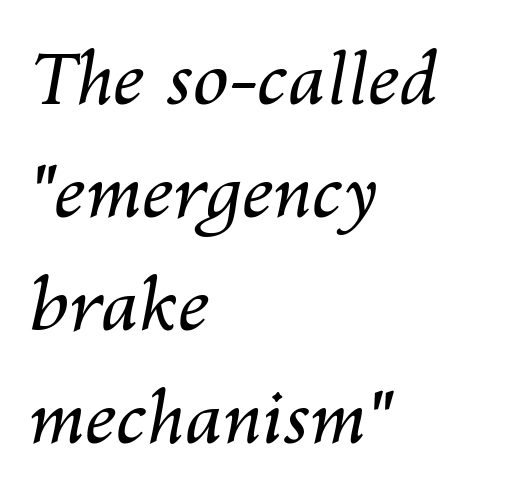
The image shows 72 px regular-weight type, italic (leaning right); set left-aligned, normal line spacing (1.57x), normal letter spacing, not underlined; medium stroke contrast and a medium x-height.
